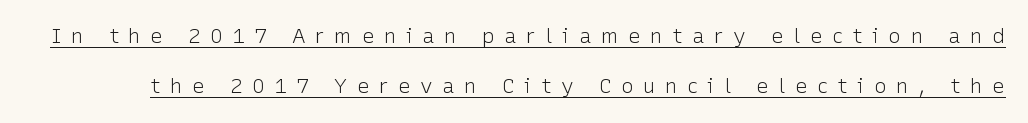
{"italic": "no", "bold": "no", "underline": "yes", "line_spacing": "loose", "line_spacing_ratio": 2.4, "letter_spacing": "wide", "letter_spacing_em": 0.45, "glyph_px": 21}
